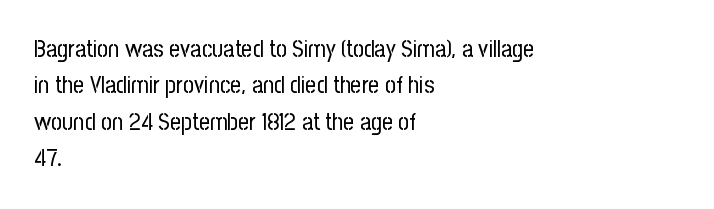
The foot of each line stays bare and open. These lines stack with their left ends in a neat column. Italic: no, the glyphs are upright roman. These lines sit exactly where default settings would place them.
